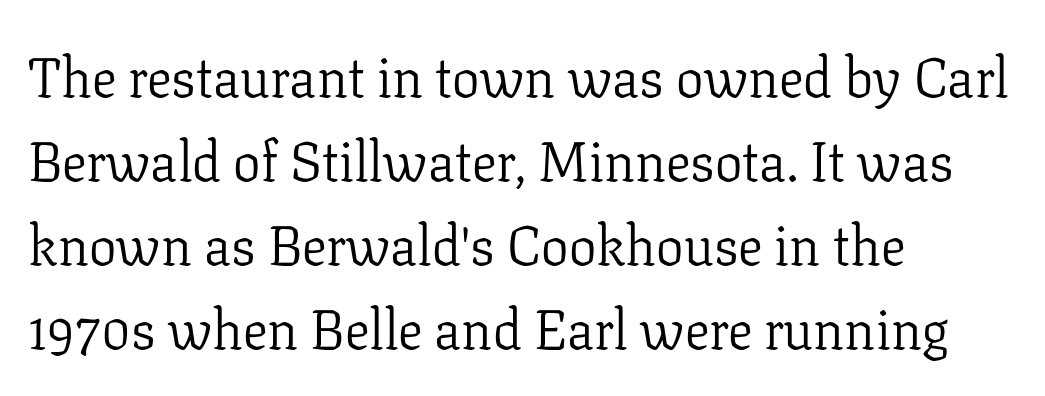
{"serif": "yes", "italic": "no", "bold": "no", "weight": "light", "width": "normal", "stroke_contrast": "low", "x_height": "medium", "monospaced": "no", "underline": "no", "align": "left", "line_spacing": "normal", "line_spacing_ratio": 1.53, "letter_spacing": "normal", "letter_spacing_em": 0.0, "glyph_px": 55}
